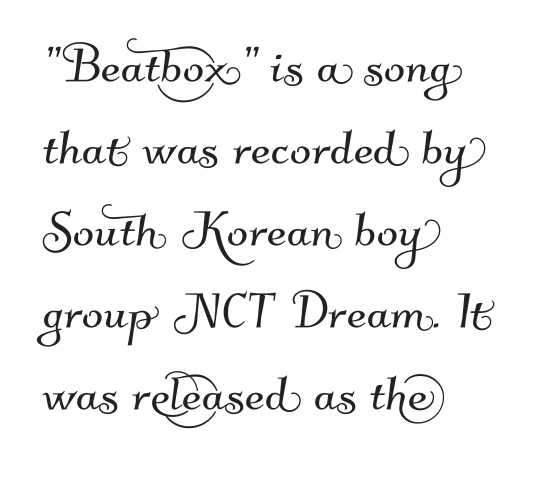
Q: Is the typeface a serif or a sans-serif typeface? A: Sans-serif.
Q: Is the text underlined? A: No.
Q: How is the paragraph aligned? A: Left-aligned.
Q: Is the spacing between letters normal or unusually wide? A: Normal.
Q: Is the spacing between lines tight, normal or loose? A: Normal.
Q: Width (condensed, normal, or wide)? A: Normal.
Q: Stroke contrast? A: Medium.
Q: x-height? A: Small.
Q: Monospaced? A: No.
